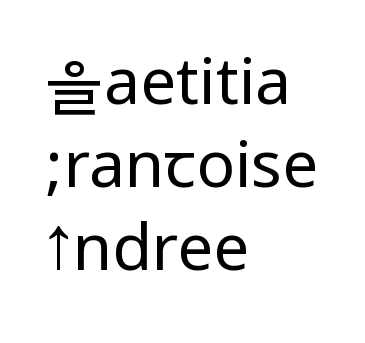
Letter spacing: default. Honestly, there is no underline to notice here at all. Visually the block forms a straight wall on the left and a jagged coastline on the right. Honestly, the row spacing looks completely unremarkable.
